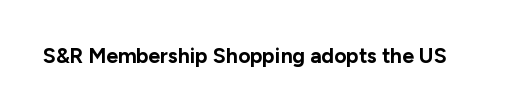
The image shows 21 px bold type, upright; set normal letter spacing, not underlined.
